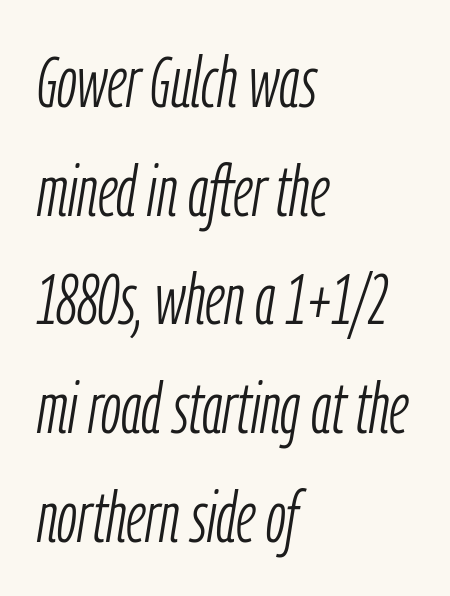
The image shows 72 px light, condensed type, italic (leaning right); set left-aligned, normal line spacing (1.51x), normal letter spacing, not underlined; low stroke contrast and a medium x-height.
